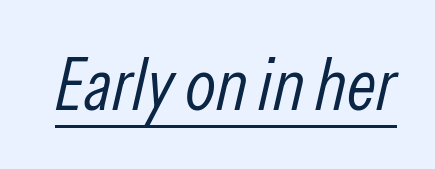
The weight tops out at a normal text grade. The typography opts for an oblique posture over an upright one. You could not count columns in this text — the font is proportionally spaced. A continuous stroke trails under the words, as in a hyperlink. Caption: standard tracking, unaltered.
